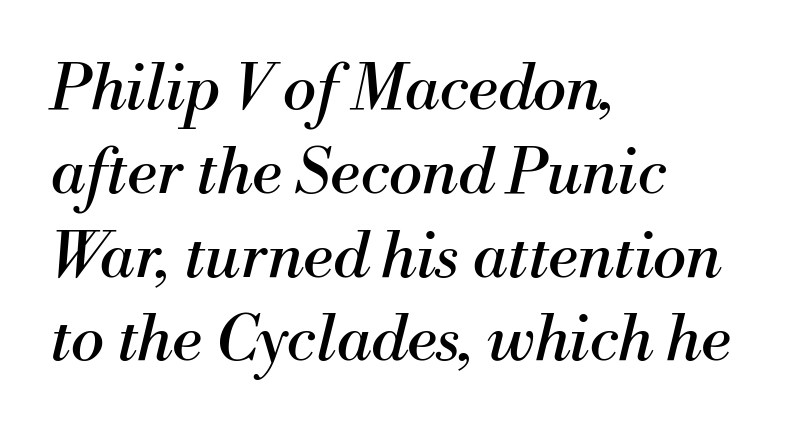
A typesetter would label this face a serif. The rendering keeps characters at their native spacing. Looking at the ascenders, they clearly lean. Notice how descenders clear the ascenders below comfortably — that's standard leading.
